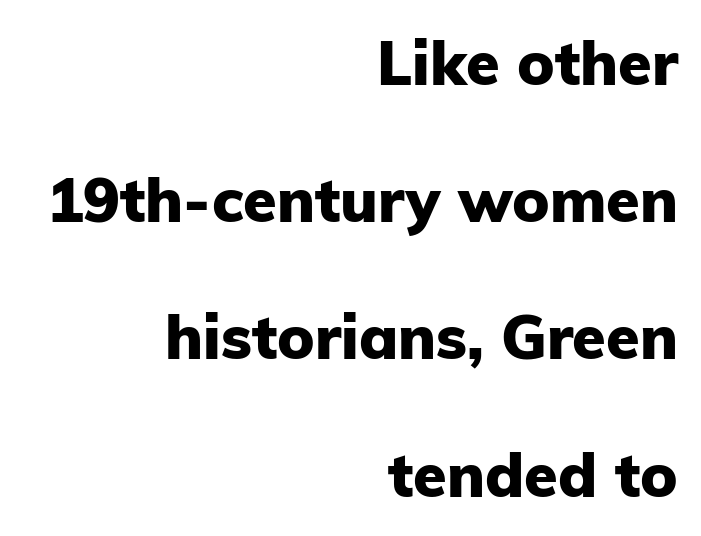
Q: Is the text bold? A: Yes.
Q: Is the text italic (slanted)? A: No, it is upright.
Q: Is the typeface a serif or a sans-serif typeface? A: Sans-serif.
Q: Is the text underlined? A: No.
Q: How is the paragraph aligned? A: Right-aligned.
Q: Is the spacing between letters normal or unusually wide? A: Normal.
Q: Is the spacing between lines tight, normal or loose? A: Loose.
Q: Width (condensed, normal, or wide)? A: Normal.
Q: Stroke contrast? A: Low.
Q: x-height? A: Medium.
Q: Monospaced? A: No.
